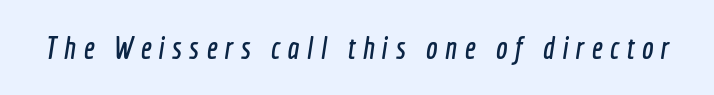
Q: Is the typeface a serif or a sans-serif typeface? A: Sans-serif.
Q: Is the text underlined? A: No.
Q: Is the spacing between letters normal or unusually wide? A: Unusually wide.
Q: Width (condensed, normal, or wide)? A: Condensed.
Q: x-height? A: Medium.
Q: Monospaced? A: No.
